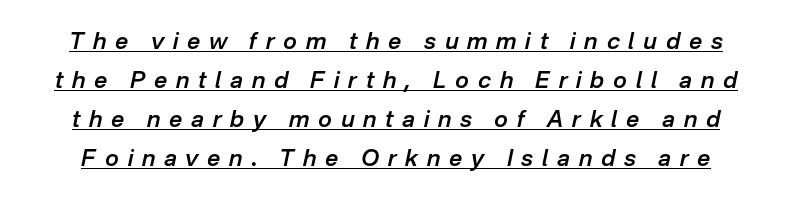
The image shows 23 px text type, italic (leaning right); set normal line spacing (1.69x), unusually wide letter spacing (+0.38 em), underlined.
